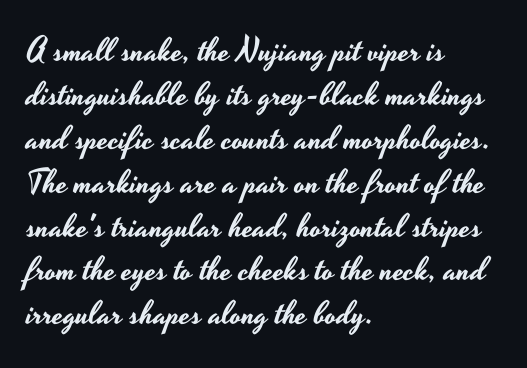
This sample has the flowing, uneven cadence of proportional lettering. The rag falls on the right side of this text block. You could call the tracking neutral — neither tight nor loose. Nope, no serifs anywhere on these letters. Horizontal bands of white between lines are of average thickness.
